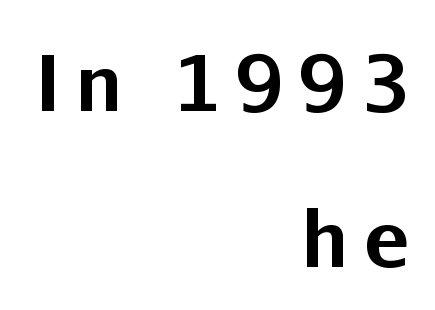
The image shows 76 px bold sans-serif type, upright; set right-aligned, loose line spacing (2.05x), unusually wide letter spacing (+0.2 em), not underlined; low stroke contrast and a medium x-height.
